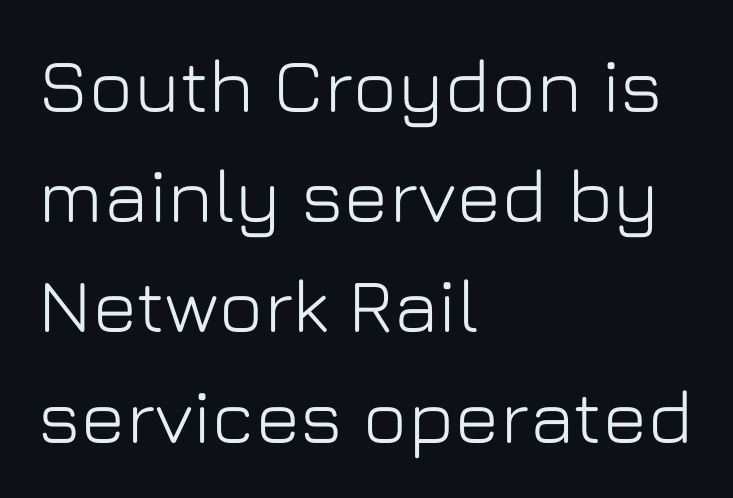
Q: Is the text italic (slanted)? A: No, it is upright.
Q: Is the typeface a serif or a sans-serif typeface? A: Sans-serif.
Q: Is the text underlined? A: No.
Q: How is the paragraph aligned? A: Left-aligned.
Q: Is the spacing between letters normal or unusually wide? A: Normal.
Q: Is the spacing between lines tight, normal or loose? A: Normal.
Q: Width (condensed, normal, or wide)? A: Normal.
Q: Stroke contrast? A: Low.
Q: x-height? A: Medium.
Q: Monospaced? A: No.
